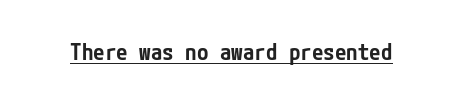
Q: Is the text bold? A: Semi-bold.
Q: Is the text italic (slanted)? A: No, it is upright.
Q: Is the text underlined? A: Yes.
Q: Is the spacing between letters normal or unusually wide? A: Normal.
